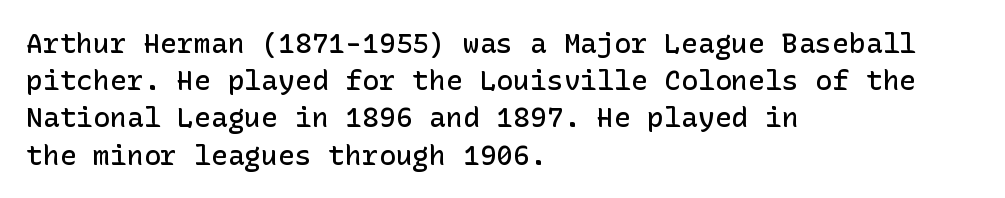
{"serif": "no", "italic": "no", "bold": "semi", "weight": "semibold", "width": "normal", "stroke_contrast": "low", "x_height": "medium", "underline": "no", "align": "left", "line_spacing": "normal", "line_spacing_ratio": 1.33, "letter_spacing": "normal", "letter_spacing_em": 0.0, "glyph_px": 28}
